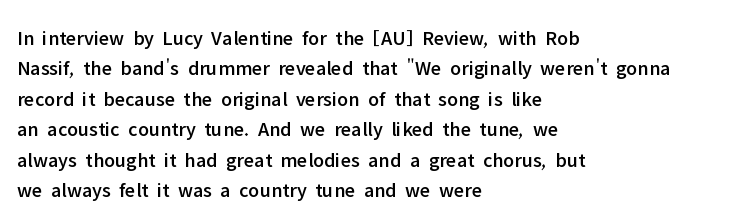
A bare baseline throughout the passage. This rendering uses left alignment, leaving the right contour irregular. Vertical strokes here are truly vertical. Glyph-to-glyph distance matches everyday printed text. If you measured baseline to baseline, you'd find a middling distance.
